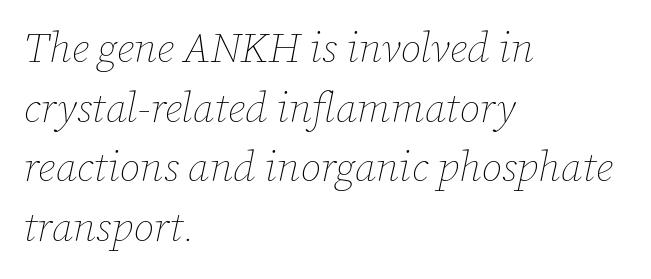
The image shows 42 px thin type, italic (leaning right); set left-aligned, normal line spacing (1.42x), normal letter spacing, not underlined; low stroke contrast and a medium x-height.
